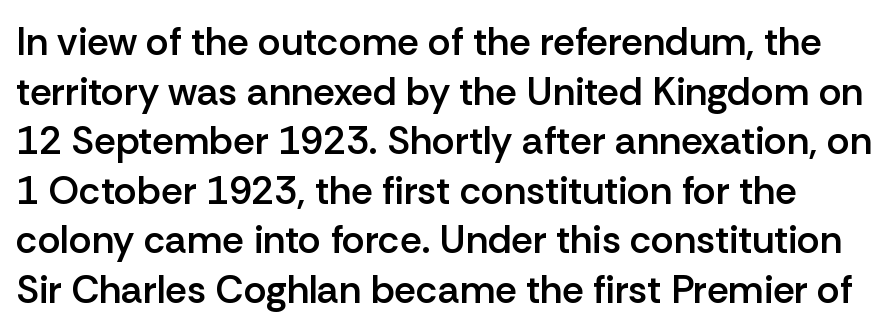
{"serif": "no", "italic": "no", "bold": "semi", "weight": "semibold", "width": "normal", "stroke_contrast": "low", "x_height": "medium", "monospaced": "no", "underline": "no", "line_spacing": "normal", "line_spacing_ratio": 1.27, "letter_spacing": "normal", "letter_spacing_em": 0.0, "glyph_px": 39}
